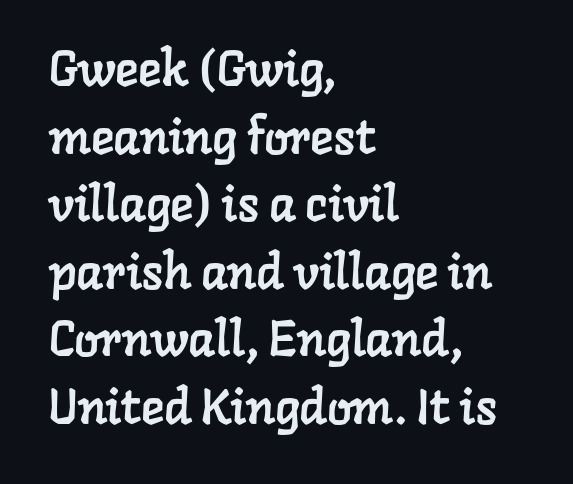
Q: Is the typeface a serif or a sans-serif typeface? A: Serif.
Q: Is the text underlined? A: No.
Q: How is the paragraph aligned? A: Left-aligned.
Q: Is the spacing between letters normal or unusually wide? A: Normal.
Q: Is the spacing between lines tight, normal or loose? A: Normal.
Q: Width (condensed, normal, or wide)? A: Normal.
Q: Stroke contrast? A: Low.
Q: x-height? A: Medium.
Q: Monospaced? A: No.
